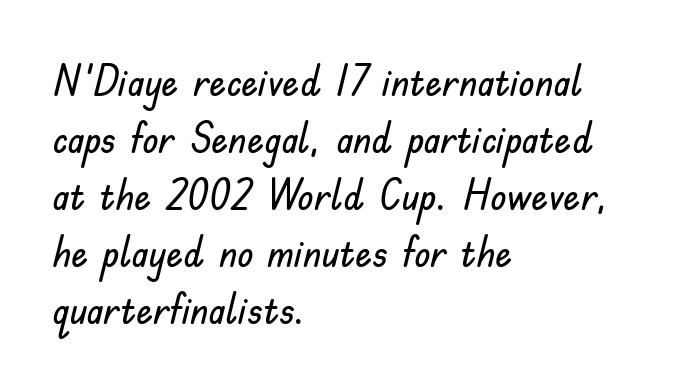
Q: Is the text italic (slanted)? A: Yes.
Q: Is the typeface a serif or a sans-serif typeface? A: Sans-serif.
Q: Is the text underlined? A: No.
Q: How is the paragraph aligned? A: Left-aligned.
Q: Is the spacing between letters normal or unusually wide? A: Normal.
Q: Is the spacing between lines tight, normal or loose? A: Normal.
Q: Width (condensed, normal, or wide)? A: Normal.
Q: Stroke contrast? A: Low.
Q: x-height? A: Small.
Q: Monospaced? A: No.
